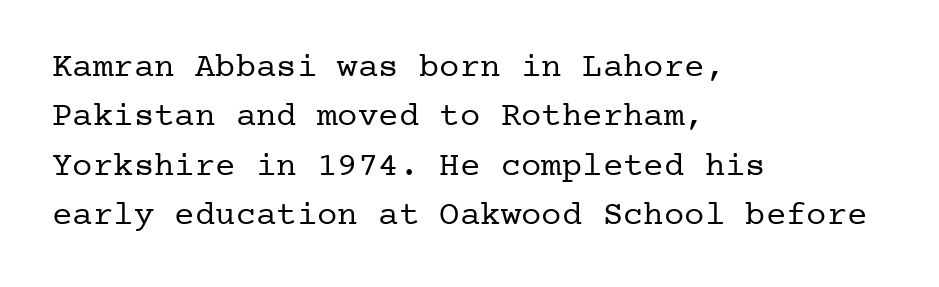
Q: Is the text bold? A: No.
Q: Is the text italic (slanted)? A: No, it is upright.
Q: Is the typeface a serif or a sans-serif typeface? A: Serif.
Q: Is the text underlined? A: No.
Q: How is the paragraph aligned? A: Left-aligned.
Q: Is the spacing between letters normal or unusually wide? A: Normal.
Q: Is the spacing between lines tight, normal or loose? A: Normal.
Q: Width (condensed, normal, or wide)? A: Normal.
Q: Stroke contrast? A: Low.
Q: x-height? A: Medium.
